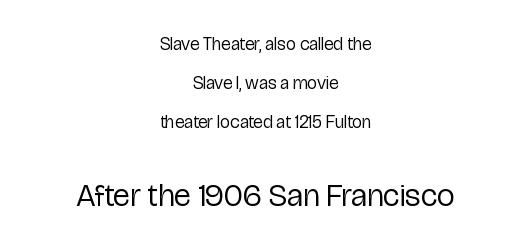
{"serif": "no", "italic": "no", "bold": "no", "weight": "regular", "width": "condensed", "stroke_contrast": "low", "x_height": "medium", "monospaced": "no", "underline": "no", "align": "center", "line_spacing": "loose", "line_spacing_ratio": 2.18, "letter_spacing": "normal", "letter_spacing_em": 0.0, "larger_block": "second", "size_ratio": 1.78, "glyph_px": 32}
